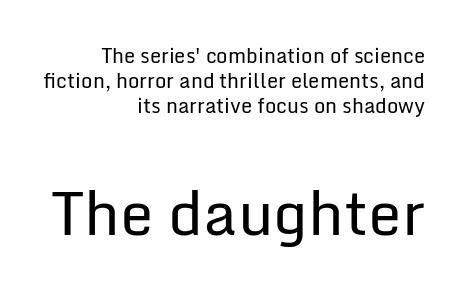
{"serif": "no", "italic": "no", "bold": "no", "weight": "regular", "width": "normal", "stroke_contrast": "low", "x_height": "medium", "monospaced": "no", "underline": "no", "align": "right", "line_spacing": "normal", "line_spacing_ratio": 1.26, "letter_spacing": "normal", "letter_spacing_em": 0.0, "larger_block": "second", "size_ratio": 3.0, "glyph_px": 60}
